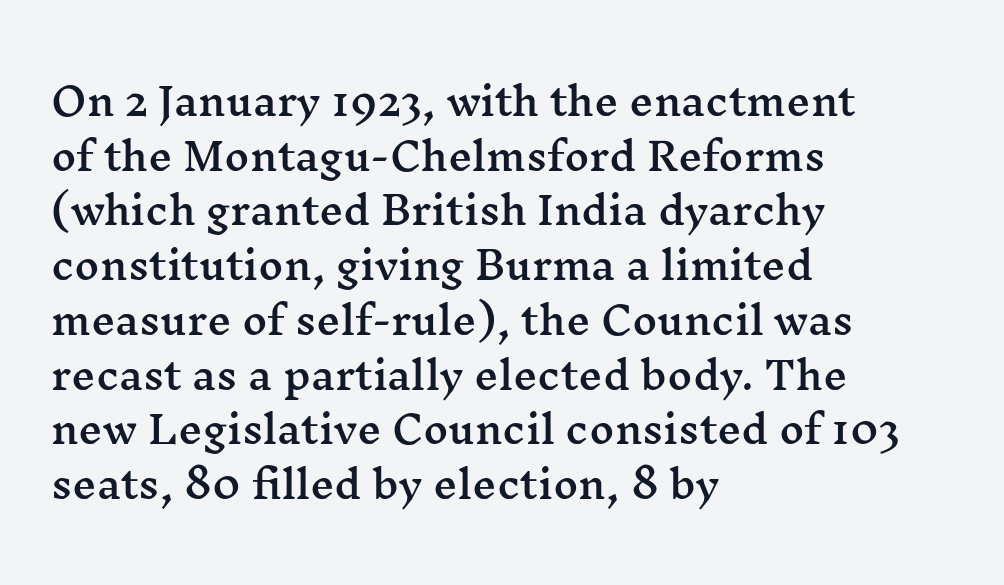
Honestly, the row spacing looks completely unremarkable. Each letter keeps its own natural width here, so spacing adapts to shape. Each letter's strokes conclude with small projecting serifs. The lettering holds an erect, upright posture throughout.
